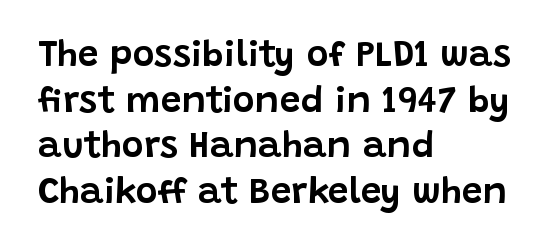
Characters follow at the spacing the type designer built in. The passage is arranged the way most books set body copy — flush left. The font family rendered here belongs to the sans-serif group. These lines are rendered in a variable-pitch font.
